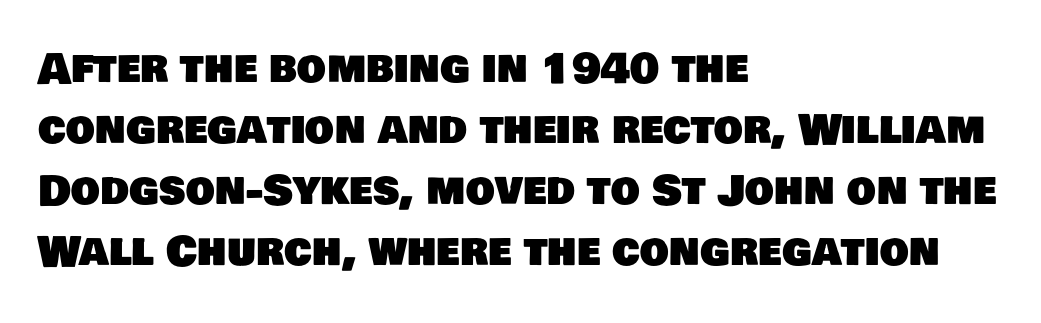
Q: Is the typeface a serif or a sans-serif typeface? A: Sans-serif.
Q: Is the text underlined? A: No.
Q: How is the paragraph aligned? A: Left-aligned.
Q: Is the spacing between letters normal or unusually wide? A: Normal.
Q: Is the spacing between lines tight, normal or loose? A: Normal.
Q: Width (condensed, normal, or wide)? A: Normal.
Q: Stroke contrast? A: Low.
Q: x-height? A: Large.
Q: Monospaced? A: No.
